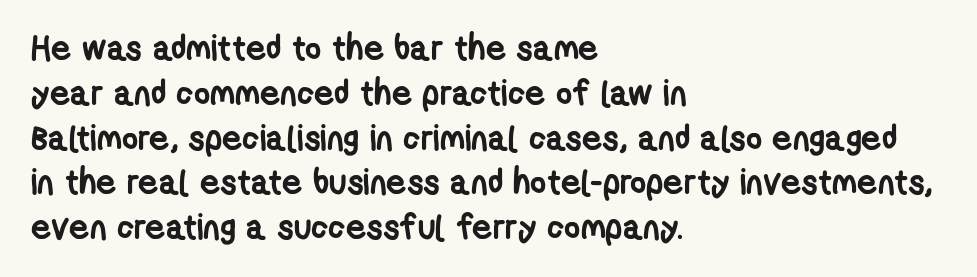
{"serif": "no", "bold": "yes", "weight": "semibold", "width": "condensed", "stroke_contrast": "low", "x_height": "medium", "monospaced": "no", "underline": "no", "align": "left", "line_spacing": "normal", "line_spacing_ratio": 1.28, "letter_spacing": "normal", "letter_spacing_em": 0.0, "glyph_px": 35}
